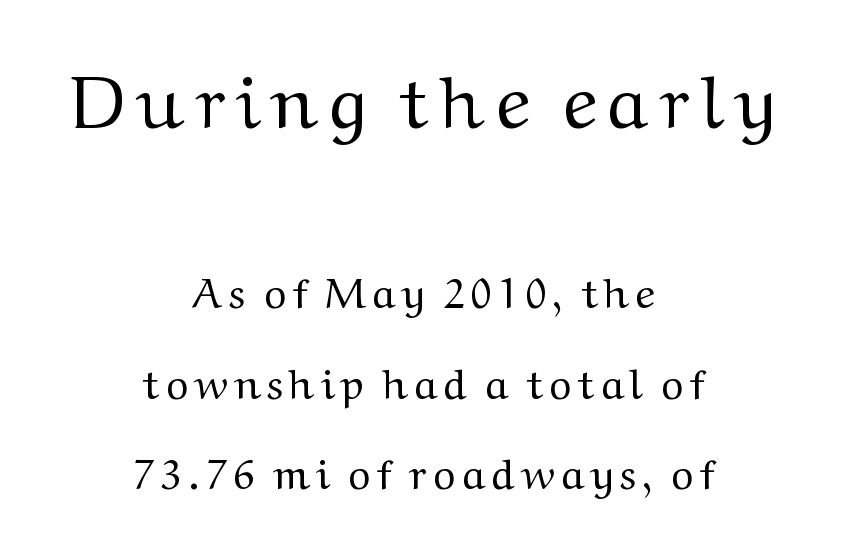
The image shows 74 px regular-weight, wide serif type, upright; set centered, loose line spacing (2.16x), not underlined; the first (top) block is 1.76x larger; medium stroke contrast and a medium x-height.
